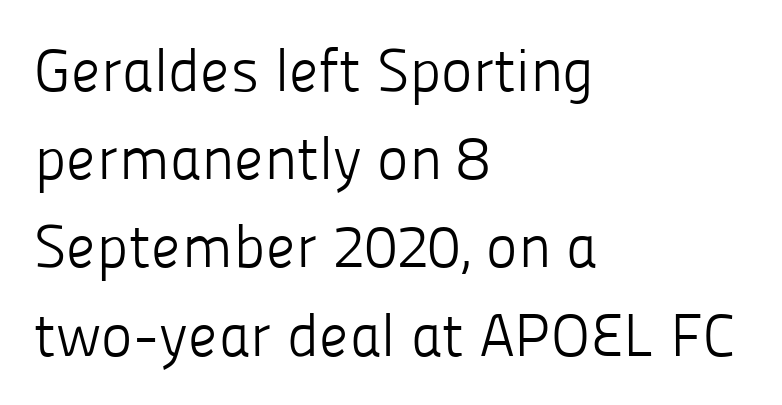
Does extra space separate the letters? No, they use regular spacing. These lines are rendered in a variable-pitch font. Alignment: flush left. Stroke terminals: plain, sans-serif. The lines sit at an ordinary, default distance from one another. No chunkiness to these letters — they're not bold.
